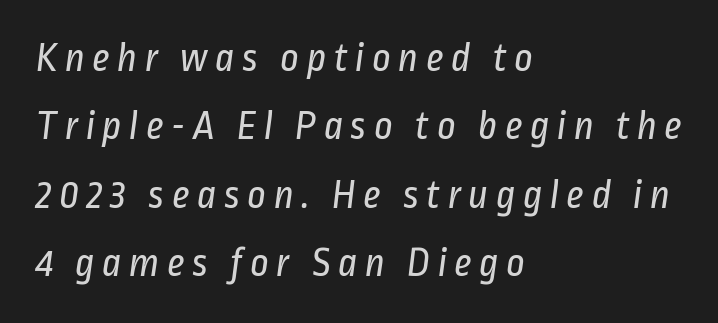
The image shows 41 px regular-weight, condensed sans-serif type; set left-aligned, normal line spacing (1.67x), not underlined; low stroke contrast and a medium x-height.
